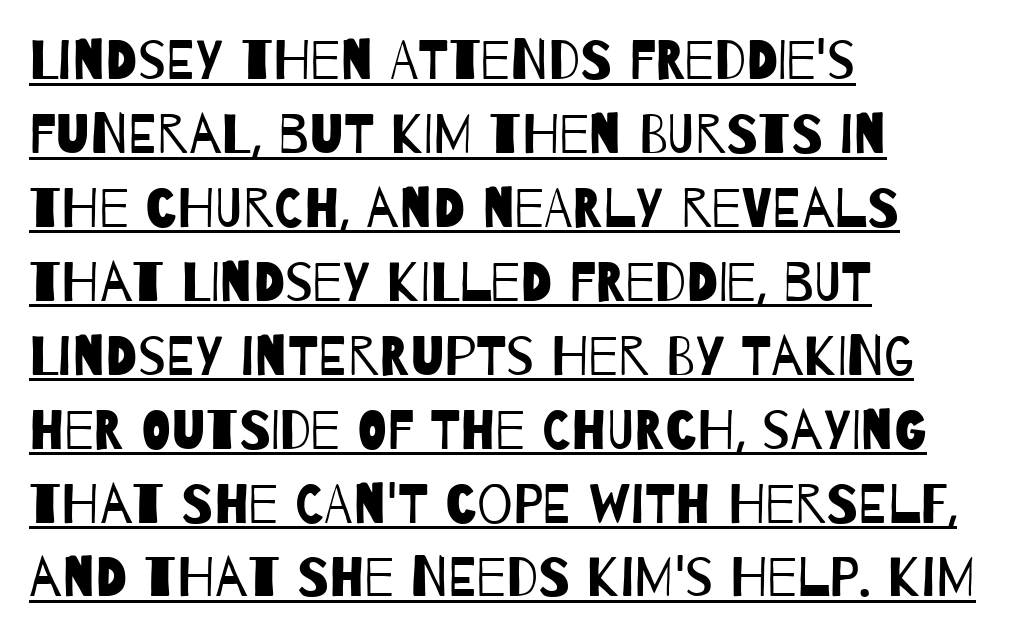
The type family on display is of the sans-serif kind. Reading down the column, the eye jumps a familiar distance to each next line. All the whitespace from short lines collects on the right. Here the designer chose a conventional face with non-uniform glyph widths. Characters follow at the spacing the type designer built in. Heaviness? Minimal to ordinary, like unemphasized prose.
